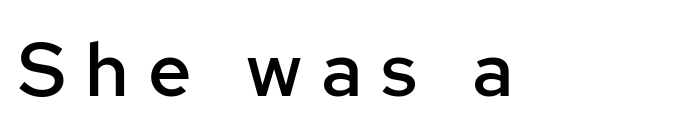
{"serif": "no", "italic": "no", "bold": "semi", "weight": "semibold", "width": "normal", "stroke_contrast": "low", "x_height": "medium", "monospaced": "no", "underline": "no", "letter_spacing": "wide", "letter_spacing_em": 0.25, "glyph_px": 76}
